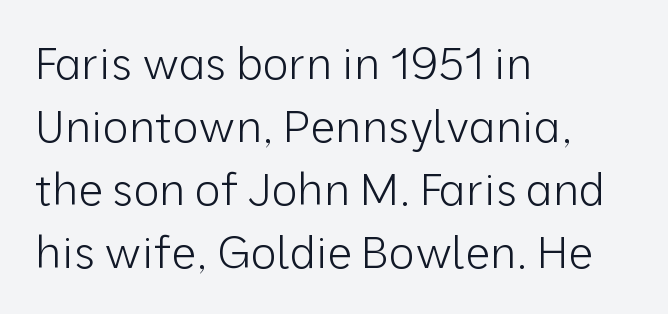
The letters advance in unequal steps, a hallmark of proportional type. The zone under the glyphs is completely vacant. The space between consecutive lines is moderate. The letters sit at their default tracking, neither squeezed nor spread. One-word summary of the alignment: left.
